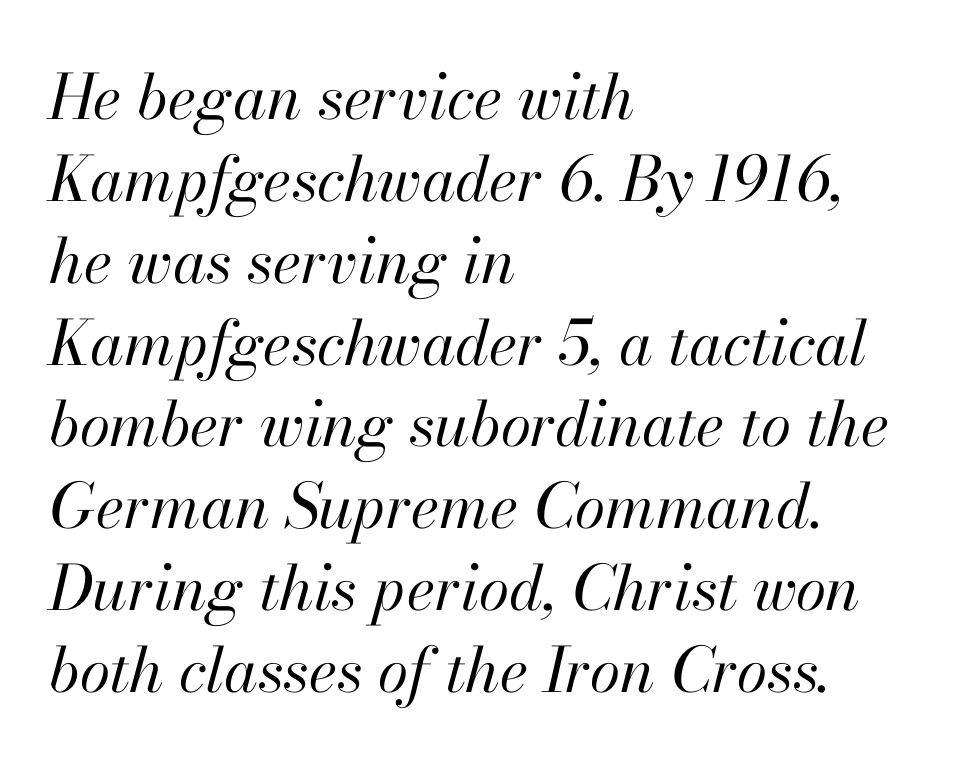
Q: Is the text bold? A: No.
Q: Is the text italic (slanted)? A: Yes, it leans right by about 13 degrees.
Q: Is the text underlined? A: No.
Q: How is the paragraph aligned? A: Left-aligned.
Q: Is the spacing between letters normal or unusually wide? A: Normal.
Q: Is the spacing between lines tight, normal or loose? A: Normal.
Q: Width (condensed, normal, or wide)? A: Normal.
Q: Stroke contrast? A: High.
Q: x-height? A: Small.
Q: Monospaced? A: No.
